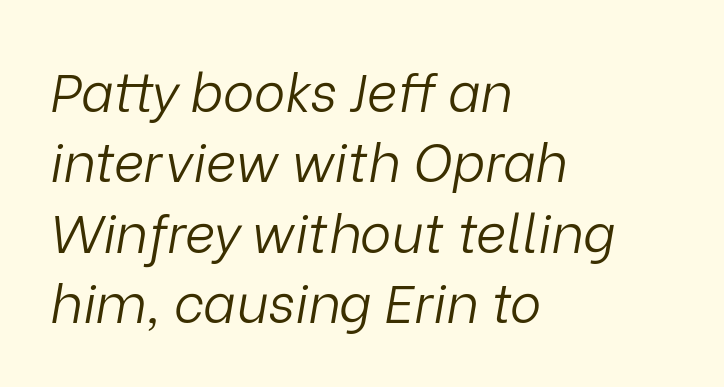
Q: Is the text bold? A: No.
Q: Is the text italic (slanted)? A: Yes, it leans right by about 9 degrees.
Q: Is the text underlined? A: No.
Q: How is the paragraph aligned? A: Left-aligned.
Q: Is the spacing between letters normal or unusually wide? A: Normal.
Q: Is the spacing between lines tight, normal or loose? A: Normal.
Q: Width (condensed, normal, or wide)? A: Normal.
Q: Stroke contrast? A: Low.
Q: x-height? A: Medium.
Q: Monospaced? A: No.
